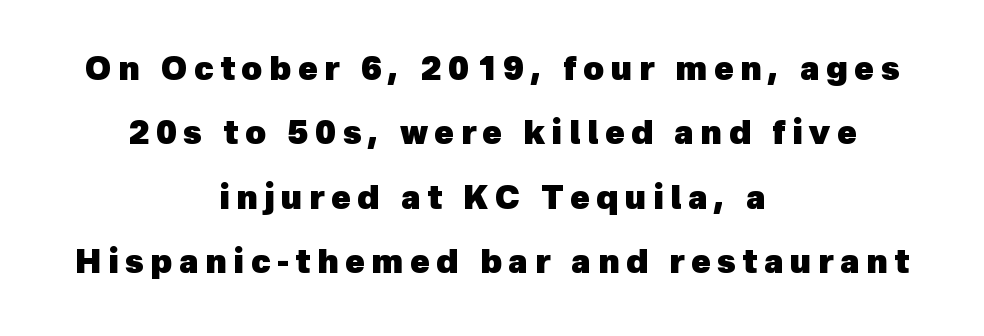
{"serif": "no", "bold": "yes", "weight": "heavy", "width": "normal", "x_height": "medium", "monospaced": "no", "underline": "no", "align": "center", "line_spacing": "loose", "line_spacing_ratio": 2.01, "letter_spacing": "wide", "letter_spacing_em": 0.21, "glyph_px": 32}
